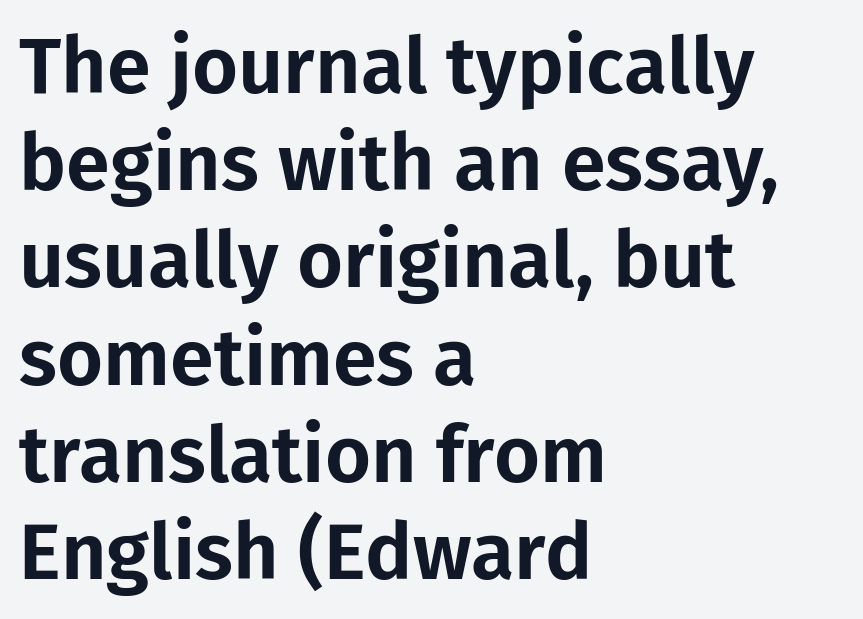
Is this a fixed-width face? No — the glyphs have proportional, varying widths. Rule under the text: the space is simply empty. No extra tracking has been applied to these lines. Designer's note — italics off, roman on. The lines in this sample share a left origin and differ only in where they stop. The face used here is a sans, in the tradition of grotesques and geometrics.
